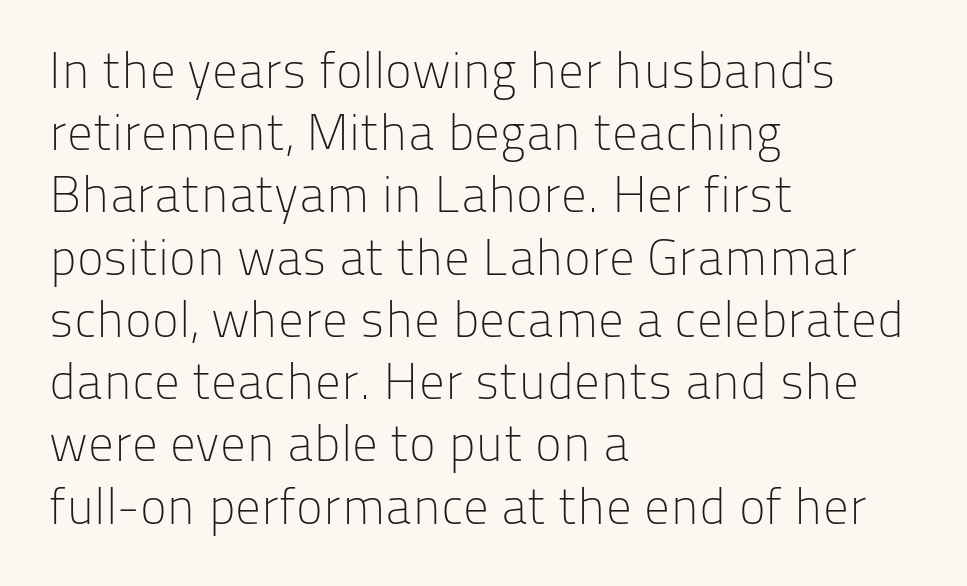
Q: Is the text bold? A: No.
Q: Is the text italic (slanted)? A: No, it is upright.
Q: Is the typeface a serif or a sans-serif typeface? A: Sans-serif.
Q: Is the text underlined? A: No.
Q: How is the paragraph aligned? A: Left-aligned.
Q: Is the spacing between letters normal or unusually wide? A: Normal.
Q: Width (condensed, normal, or wide)? A: Normal.
Q: Stroke contrast? A: Low.
Q: x-height? A: Medium.
Q: Monospaced? A: No.
